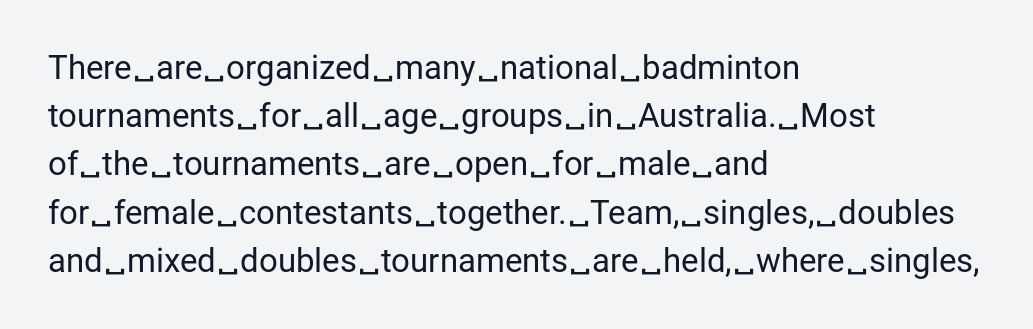
Q: Is the text bold? A: No.
Q: Is the text italic (slanted)? A: No, it is upright.
Q: Is the typeface a serif or a sans-serif typeface? A: Sans-serif.
Q: Is the text underlined? A: No.
Q: How is the paragraph aligned? A: Left-aligned.
Q: Is the spacing between letters normal or unusually wide? A: Normal.
Q: Is the spacing between lines tight, normal or loose? A: Normal.
Q: Width (condensed, normal, or wide)? A: Normal.
Q: Stroke contrast? A: Low.
Q: x-height? A: Medium.
Q: Monospaced? A: No.
